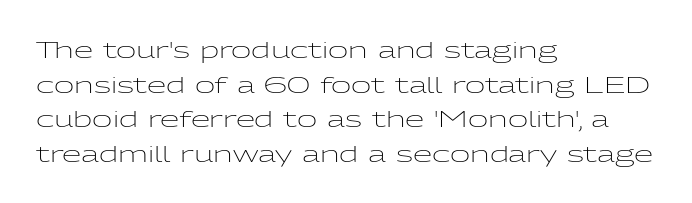
The image shows 22 px text type, upright; set left-aligned, normal line spacing (1.57x), normal letter spacing, not underlined.
